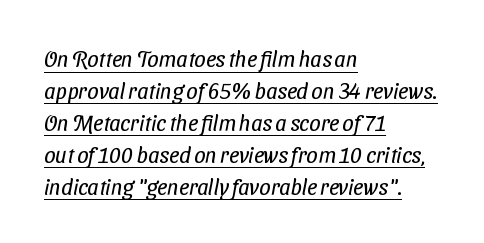
Q: Is the text bold? A: No.
Q: Is the text underlined? A: Yes.
Q: How is the paragraph aligned? A: Left-aligned.
Q: Is the spacing between letters normal or unusually wide? A: Normal.
Q: Is the spacing between lines tight, normal or loose? A: Normal.
